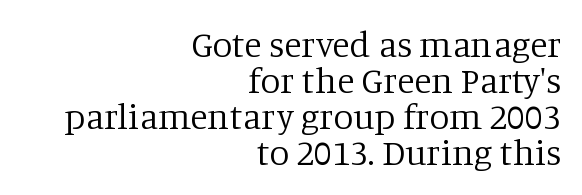
Q: Is the text bold? A: No.
Q: Is the text italic (slanted)? A: No, it is upright.
Q: Is the typeface a serif or a sans-serif typeface? A: Serif.
Q: Is the text underlined? A: No.
Q: How is the paragraph aligned? A: Right-aligned.
Q: Is the spacing between letters normal or unusually wide? A: Normal.
Q: Is the spacing between lines tight, normal or loose? A: Tight.
Q: Width (condensed, normal, or wide)? A: Normal.
Q: Stroke contrast? A: Low.
Q: x-height? A: Large.
Q: Monospaced? A: No.
